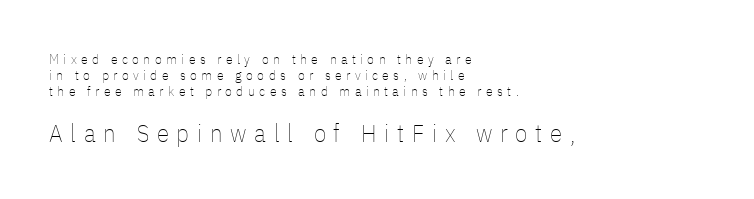
The image shows 25 px text type, upright; set left-aligned, tight line spacing (1.13x), unusually wide letter spacing (+0.31 em), not underlined; the second (bottom) block is 1.79x larger.
